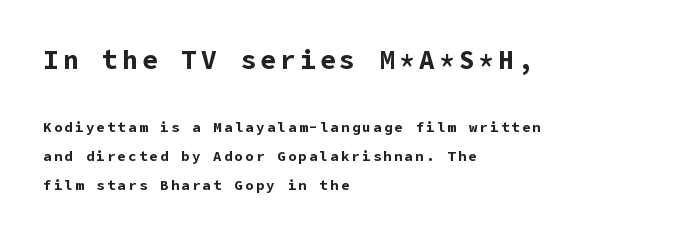
Baseline-to-baseline distance is far greater than the letter height. Caption: multi-line text, flush left, ragged right. This is roman type, the default non-slanted kind. The baseline area is clear. These words are printed bold, with thick strokes throughout.
